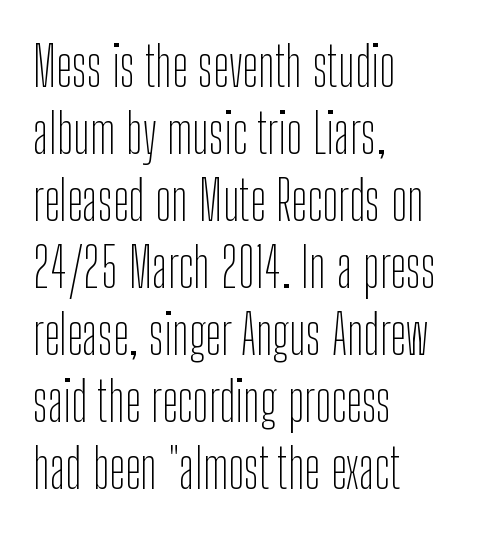
The passage is arranged the way most books set body copy — flush left. The space directly below the letters is spotless. Italic? Not at all — the glyphs are vertical. Serif or sans? Sans — the stroke terminals are bare. Unbolded letterforms with no extra heft.
